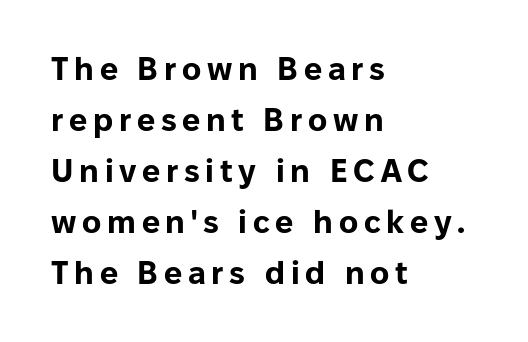
{"serif": "no", "italic": "no", "bold": "yes", "weight": "bold", "width": "normal", "stroke_contrast": "low", "x_height": "medium", "monospaced": "no", "underline": "no", "align": "left", "line_spacing": "normal", "line_spacing_ratio": 1.59, "glyph_px": 32}
